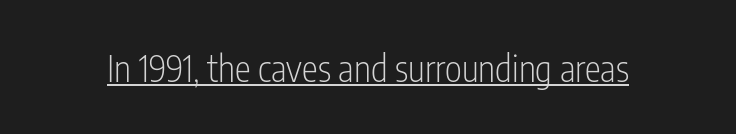
The passage shown is typed in a proportional face where columns would drift. The lettering stays uniformly vertical, giving the passage a roman look. Decoration check: the copy is underlined. The cut favours lightness, reaching ordinary text weight at its darkest.
